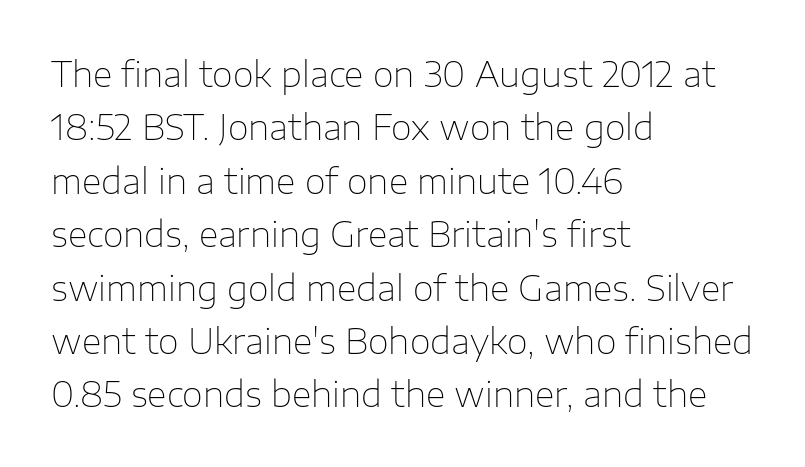
{"serif": "no", "italic": "no", "bold": "no", "weight": "thin", "width": "normal", "stroke_contrast": "low", "x_height": "medium", "monospaced": "no", "underline": "no", "align": "left", "line_spacing": "normal", "line_spacing_ratio": 1.57, "letter_spacing": "normal", "letter_spacing_em": 0.0, "glyph_px": 34}
